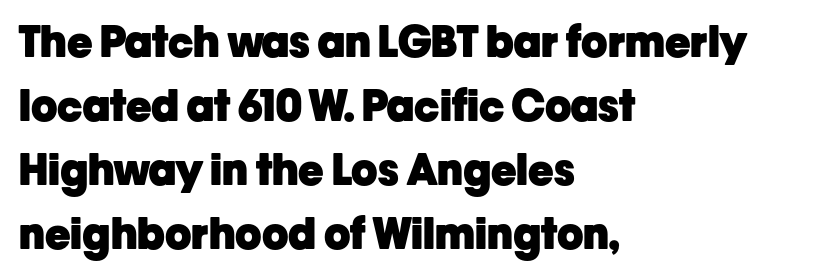
The image shows 43 px heavy sans-serif type, upright; set left-aligned, normal line spacing (1.49x), normal letter spacing, not underlined; low stroke contrast and a medium x-height.
